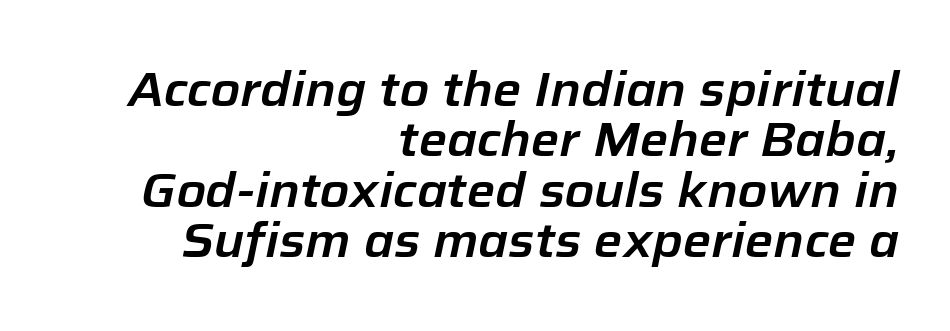
Q: Is the text italic (slanted)? A: Yes, it leans right by about 12 degrees.
Q: Is the text underlined? A: No.
Q: How is the paragraph aligned? A: Right-aligned.
Q: Is the spacing between letters normal or unusually wide? A: Normal.
Q: Is the spacing between lines tight, normal or loose? A: Tight.
Q: Width (condensed, normal, or wide)? A: Normal.
Q: Stroke contrast? A: Low.
Q: x-height? A: Medium.
Q: Monospaced? A: No.
